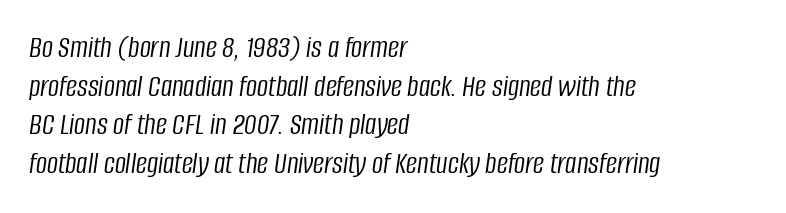
{"italic": "yes", "lean": "right", "slant_degrees": 8, "bold": "no", "weight": "light", "width": "condensed", "stroke_contrast": "low", "x_height": "large", "monospaced": "no", "underline": "no", "align": "left", "line_spacing": "normal", "line_spacing_ratio": 1.25, "letter_spacing": "normal", "letter_spacing_em": 0.0, "glyph_px": 31}
